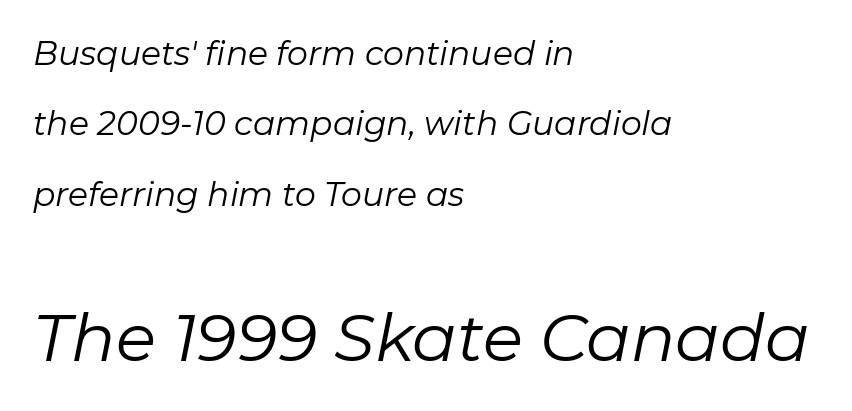
Q: Is the text bold? A: No.
Q: Is the text italic (slanted)? A: Yes, it leans right by about 11 degrees.
Q: Is the text underlined? A: No.
Q: How is the paragraph aligned? A: Left-aligned.
Q: Is the spacing between letters normal or unusually wide? A: Normal.
Q: Is the spacing between lines tight, normal or loose? A: Loose.
Q: Which block of text is set in a larger size, the first (top) or the second (bottom)? A: The second (bottom) one.
Q: Width (condensed, normal, or wide)? A: Normal.
Q: Stroke contrast? A: Low.
Q: x-height? A: Medium.
Q: Monospaced? A: No.
